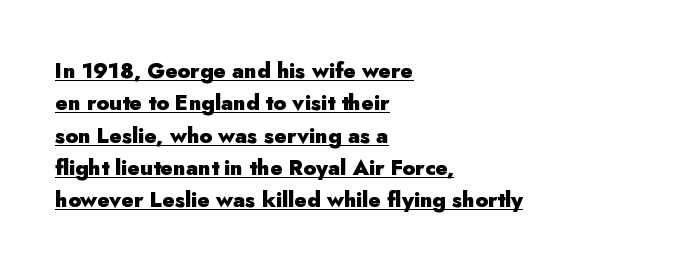
Q: Is the text bold? A: Yes.
Q: Is the text italic (slanted)? A: No, it is upright.
Q: Is the text underlined? A: Yes.
Q: How is the paragraph aligned? A: Left-aligned.
Q: Is the spacing between letters normal or unusually wide? A: Normal.
Q: Is the spacing between lines tight, normal or loose? A: Normal.
